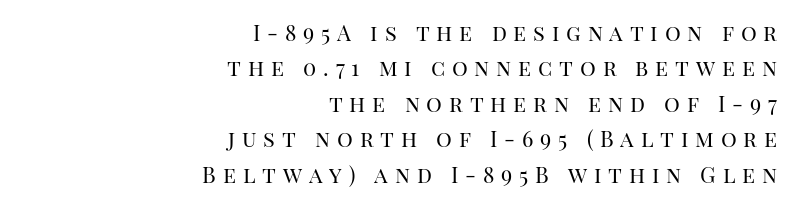
{"italic": "no", "bold": "no", "underline": "no", "align": "right", "line_spacing": "normal", "line_spacing_ratio": 1.61, "letter_spacing": "wide", "letter_spacing_em": 0.31, "glyph_px": 22}
